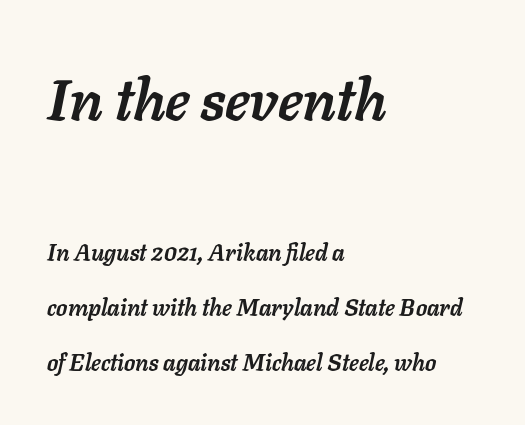
Q: Is the text bold? A: Yes.
Q: Is the text italic (slanted)? A: Yes, it leans right by about 11 degrees.
Q: Is the text underlined? A: No.
Q: How is the paragraph aligned? A: Left-aligned.
Q: Is the spacing between letters normal or unusually wide? A: Normal.
Q: Is the spacing between lines tight, normal or loose? A: Loose.
Q: Which block of text is set in a larger size, the first (top) or the second (bottom)? A: The first (top) one.
Q: Width (condensed, normal, or wide)? A: Normal.
Q: Stroke contrast? A: Low.
Q: x-height? A: Medium.
Q: Monospaced? A: No.
